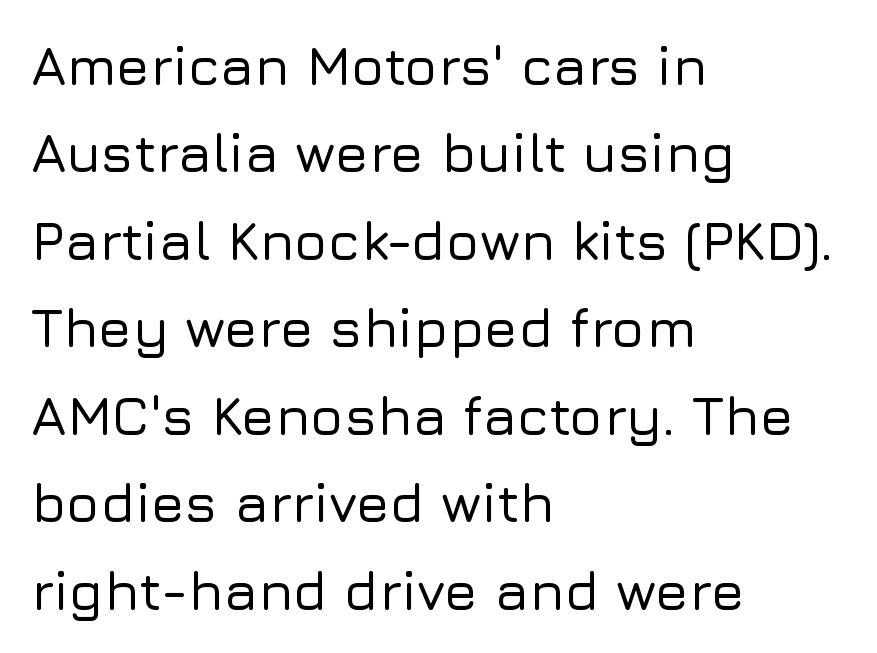
Q: Is the text italic (slanted)? A: No, it is upright.
Q: Is the typeface a serif or a sans-serif typeface? A: Sans-serif.
Q: Is the text underlined? A: No.
Q: How is the paragraph aligned? A: Left-aligned.
Q: Is the spacing between letters normal or unusually wide? A: Normal.
Q: Is the spacing between lines tight, normal or loose? A: Normal.
Q: Width (condensed, normal, or wide)? A: Normal.
Q: Stroke contrast? A: Low.
Q: x-height? A: Medium.
Q: Monospaced? A: No.
